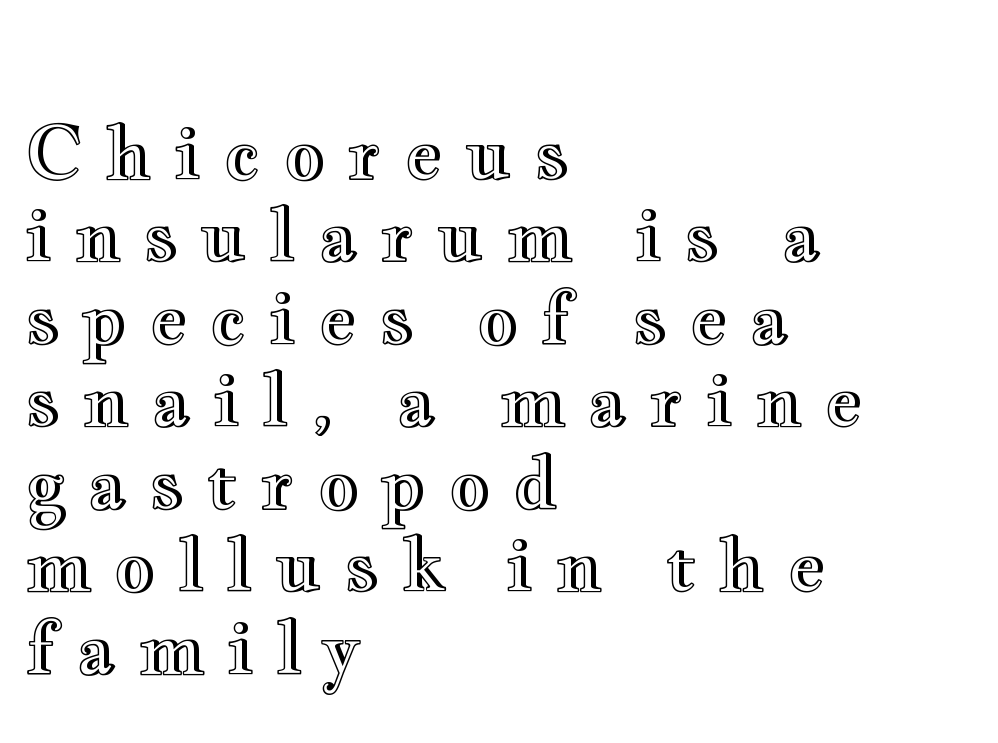
Q: Is the text italic (slanted)? A: No, it is upright.
Q: Is the text underlined? A: No.
Q: How is the paragraph aligned? A: Left-aligned.
Q: Is the spacing between letters normal or unusually wide? A: Unusually wide.
Q: Is the spacing between lines tight, normal or loose? A: Tight.
Q: Width (condensed, normal, or wide)? A: Wide.
Q: x-height? A: Small.
Q: Monospaced? A: No.
